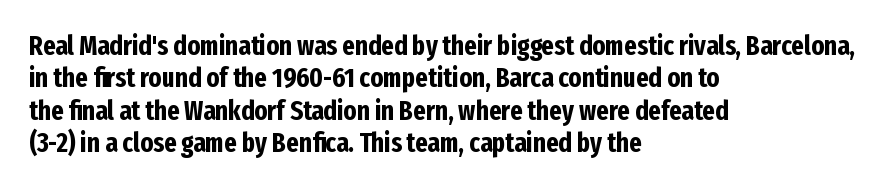
The image shows 27 px bold type, upright; set left-aligned, line spacing 1.2x, normal letter spacing, not underlined.
